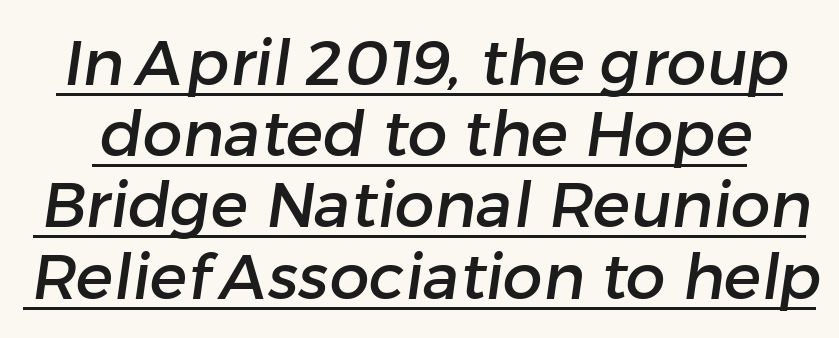
{"serif": "no", "width": "normal", "stroke_contrast": "low", "x_height": "medium", "monospaced": "no", "underline": "yes", "line_spacing": "tight", "line_spacing_ratio": 1.13, "letter_spacing": "normal", "letter_spacing_em": 0.0, "glyph_px": 63}
